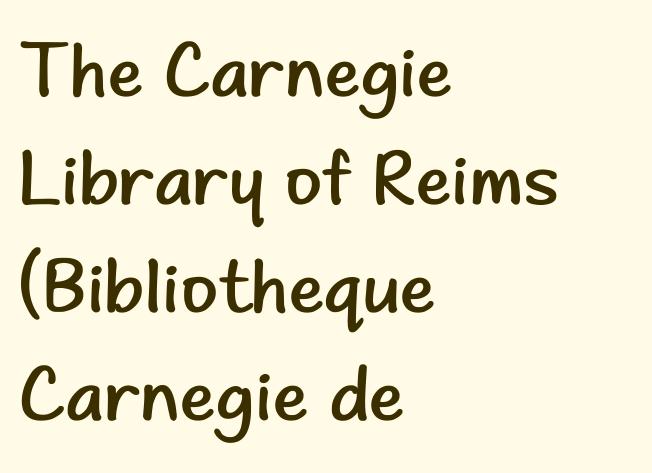
{"serif": "no", "italic": "no", "bold": "no", "weight": "regular", "width": "normal", "stroke_contrast": "low", "x_height": "small", "monospaced": "no", "underline": "no", "align": "left", "line_spacing": "normal", "line_spacing_ratio": 1.42, "letter_spacing": "normal", "letter_spacing_em": 0.0, "glyph_px": 76}
